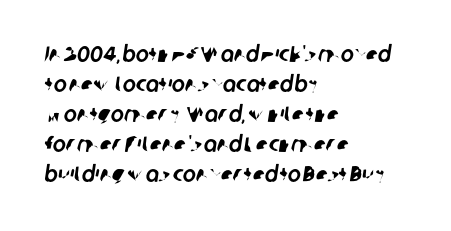
The space between consecutive lines is moderate. Underline: absent. Tracking here is standard; glyphs follow each other at the usual distance. Notice how the passage keeps a crisp vertical edge on the left only.
